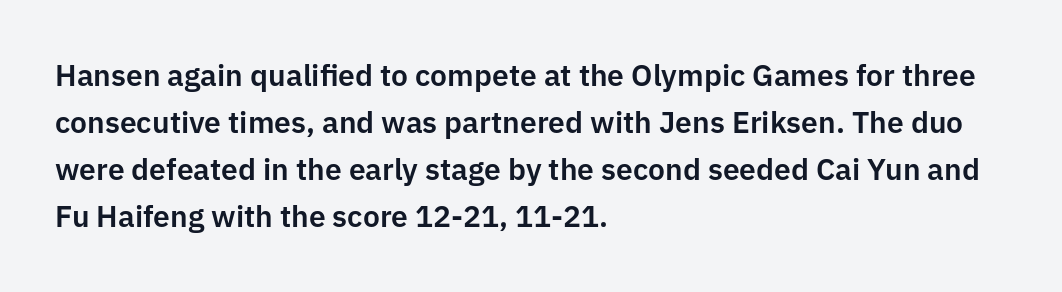
{"serif": "no", "italic": "no", "width": "normal", "stroke_contrast": "low", "x_height": "medium", "monospaced": "no", "underline": "no", "align": "left", "line_spacing": "normal", "line_spacing_ratio": 1.57, "letter_spacing": "normal", "letter_spacing_em": 0.0, "glyph_px": 30}
